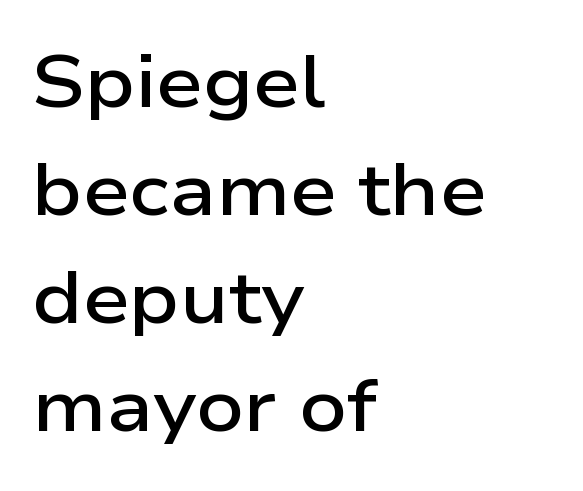
{"serif": "no", "italic": "no", "bold": "semi", "weight": "semibold", "width": "wide", "stroke_contrast": "low", "x_height": "medium", "monospaced": "no", "underline": "no", "align": "left", "line_spacing": "normal", "line_spacing_ratio": 1.46, "letter_spacing": "normal", "letter_spacing_em": 0.0, "glyph_px": 74}
